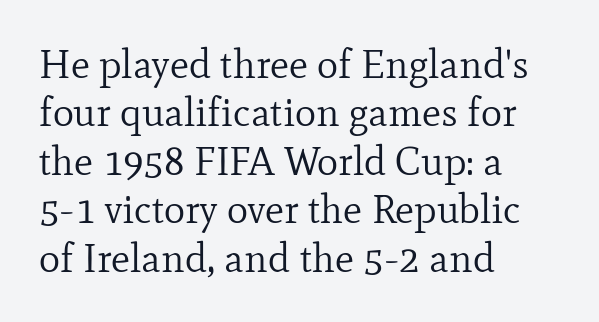
The image shows 40 px regular-weight serif type, upright; set left-aligned, line spacing 1.21x, normal letter spacing, not underlined; low stroke contrast and a small x-height.
